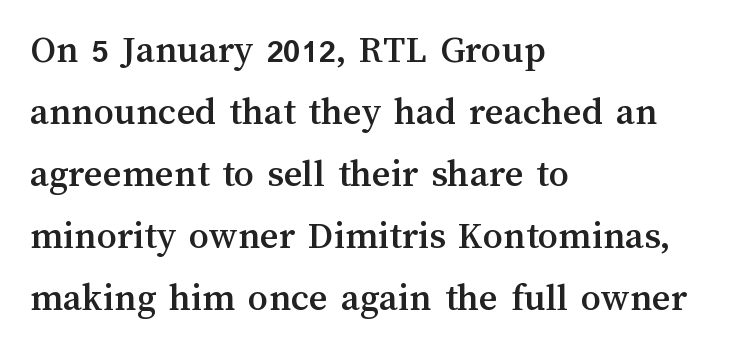
The image shows 40 px text type, upright; set left-aligned, normal line spacing (1.55x), normal letter spacing, not underlined; medium stroke contrast and a medium x-height.
